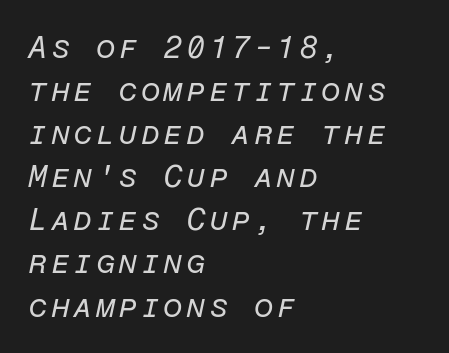
The image shows 31 px regular-weight type, italic (leaning right), monospaced; set left-aligned, normal line spacing (1.39x), not underlined; low stroke contrast and a medium x-height.
